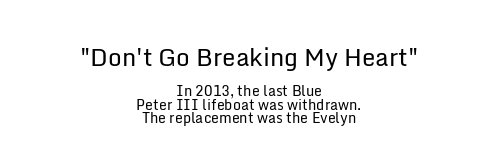
Does the copy run flush right? No — it is centered line by line. It's the straight-up-and-down kind of type. Standard letterfit; no display-style spreading of the glyphs. Very little white space separates one row of letters from the next. The first block has been scaled up relative to the second. Underline: absent.
